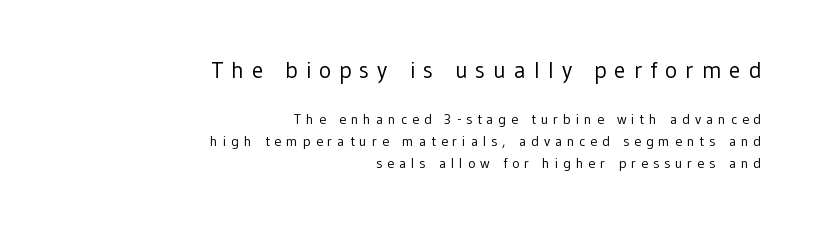
{"italic": "no", "bold": "no", "underline": "no", "align": "right", "line_spacing": "normal", "line_spacing_ratio": 1.59, "letter_spacing": "wide", "letter_spacing_em": 0.35, "larger_block": "first", "size_ratio": 1.64, "glyph_px": 23}
